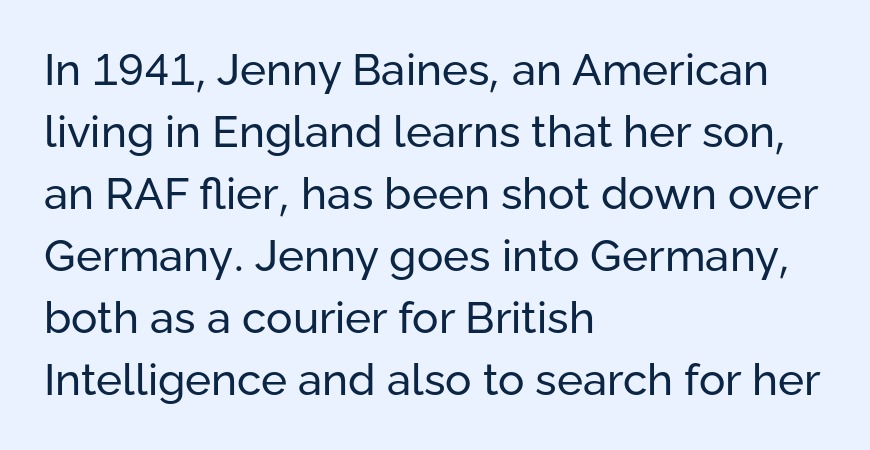
The image shows 44 px regular-weight sans-serif type, upright; set left-aligned, normal line spacing (1.41x), normal letter spacing, not underlined; low stroke contrast and a medium x-height.
